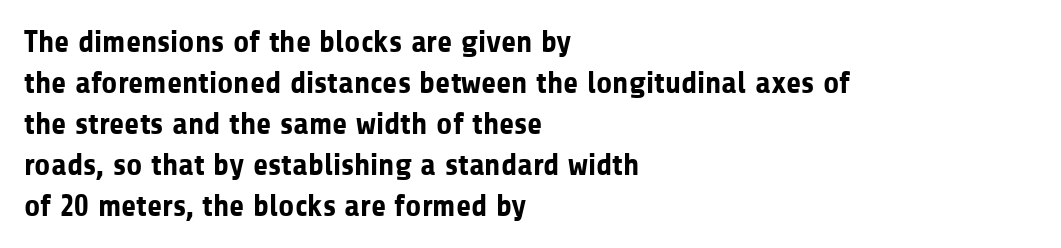
{"serif": "no", "italic": "no", "bold": "yes", "weight": "bold", "width": "normal", "stroke_contrast": "low", "x_height": "medium", "monospaced": "no", "underline": "no", "align": "left", "line_spacing": "normal", "line_spacing_ratio": 1.32, "letter_spacing": "normal", "letter_spacing_em": 0.0, "glyph_px": 31}
